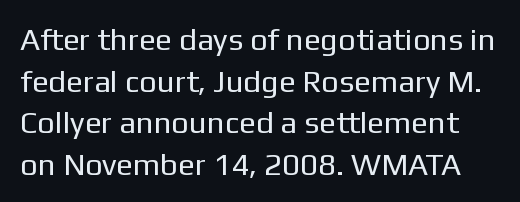
Vertically, the passage feels balanced, rows spaced as you'd expect. Nothing heavy about these letters — not bold at all. The rendering uses natural spacing where letterforms have individual widths. Ascenders rise straight up at ninety degrees. Descenders are the only things crossing below the line. Does extra space separate the letters? No, they use regular spacing.
